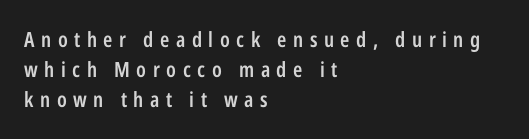
The tracking reads as deliberately expanded to a designer's eye. How heavy is the stroke? Medium-heavy — a semibold, shy of bold. Horizontal bands of white between lines are of average thickness. Compared with a centered layout, this one pins lines to the left instead.
